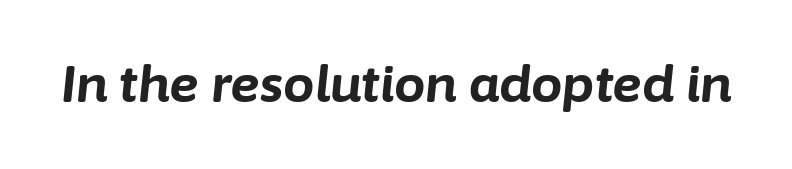
Q: Is the text bold? A: Yes.
Q: Is the text italic (slanted)? A: Yes, it leans right by about 6 degrees.
Q: Is the text underlined? A: No.
Q: Is the spacing between letters normal or unusually wide? A: Normal.
Q: Width (condensed, normal, or wide)? A: Normal.
Q: Stroke contrast? A: Low.
Q: x-height? A: Medium.
Q: Monospaced? A: No.
